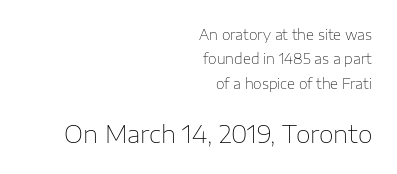
The image shows 24 px text type, upright; set right-aligned, line spacing 1.75x, normal letter spacing, not underlined; the second (bottom) block is 1.71x larger.
